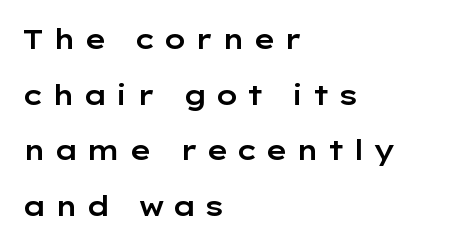
The lines are spread far apart with generous leading. The passage shown is not underscored anywhere. The font's upright variant was chosen for this text. Line beginnings align vertically; line endings do not. Characters follow at a spacing far wider than the type designer built in.
